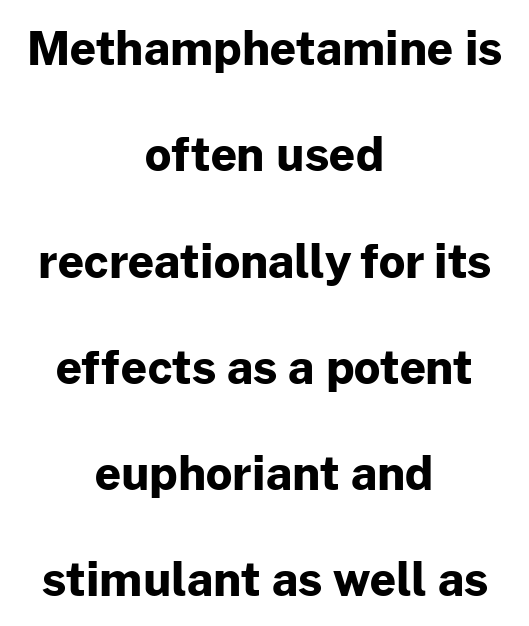
This sample uses a sans-serif face. The lines in this sample share a center point and differ in where they start and stop. The face used here is rendered with its standard letterfit. These lines are rendered in a variable-pitch font. One glance says open: line gaps are wider than usual. Underlining? Definitely not there.
